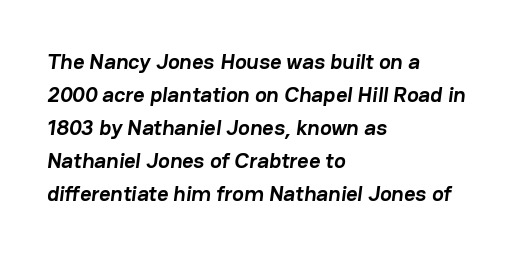
Q: Is the text bold? A: Yes.
Q: Is the text underlined? A: No.
Q: How is the paragraph aligned? A: Left-aligned.
Q: Is the spacing between letters normal or unusually wide? A: Normal.
Q: Is the spacing between lines tight, normal or loose? A: Normal.
